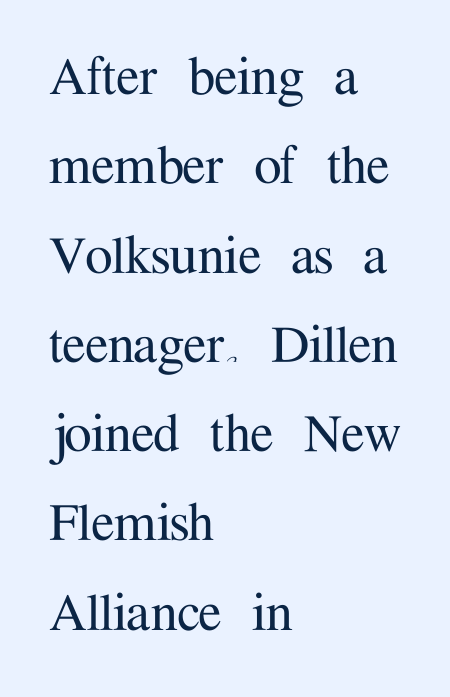
{"serif": "yes", "italic": "no", "width": "normal", "stroke_contrast": "medium", "x_height": "medium", "monospaced": "no", "underline": "no", "align": "left", "line_spacing": "normal", "line_spacing_ratio": 1.44, "letter_spacing": "normal", "letter_spacing_em": 0.0, "glyph_px": 62}
